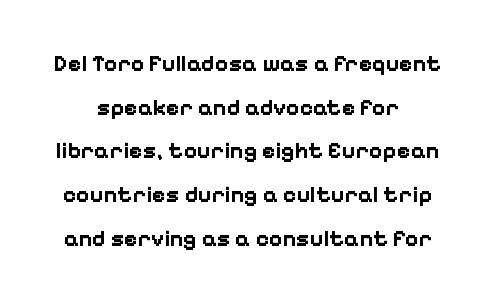
Lines of text with bare space underneath. Heavy-handed strokes throughout: this text is bold. You could fit nearly another row in the gap between these rows. Style check: upright.
